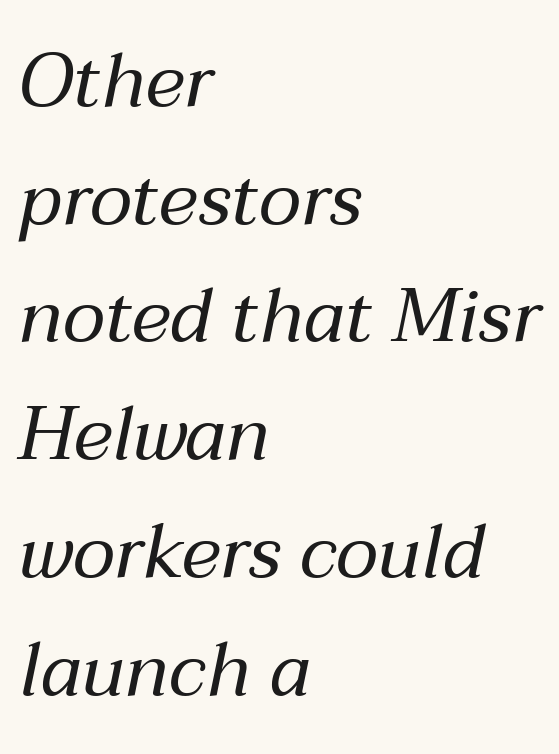
The characters are drawn with everyday or finer stroke widths. The axis of the letterforms is tilted away from vertical. These lines stack with their left ends in a neat column. A typesetter would call this proportional, since set widths differ per character. A typesetter would call this leading conventional body-copy spacing.
